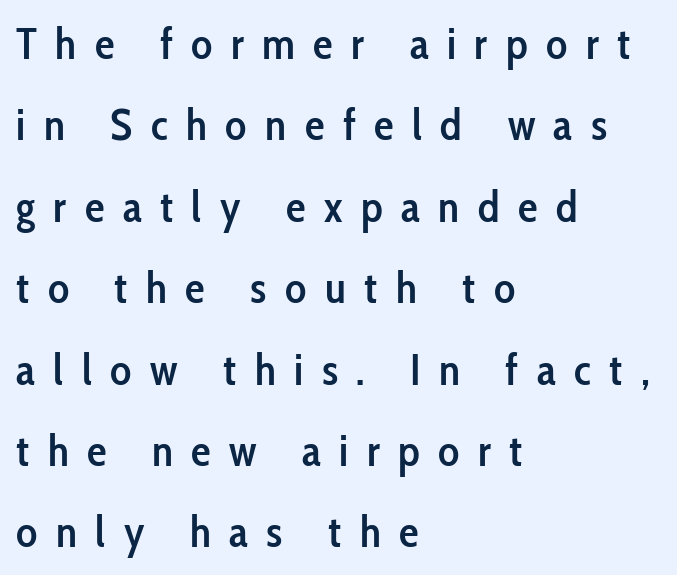
Examine the stroke ends and you'll find no serifs. There is plenty of visible air inserted between adjacent glyphs. It's the straight-up-and-down kind of type. Emphasis by weight is partial: semibold. The text block is weighted toward the left margin, trailing off unevenly rightward. The words here are not underlined.
